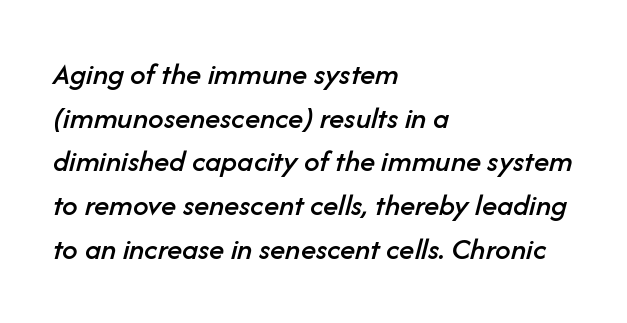
Style check: oblique. Notice how descenders clear the ascenders below comfortably — that's standard leading. The ragged edge is on the right, which tells us the setting is flush left. Between one letter and the next there's only the usual sliver of space. Each letter keeps its own natural width here, so spacing adapts to shape.
